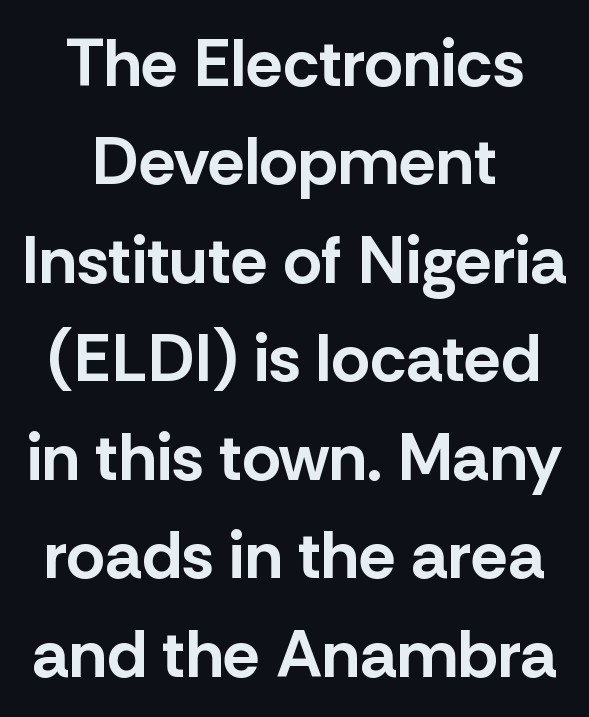
{"serif": "no", "italic": "no", "bold": "yes", "weight": "bold", "width": "normal", "stroke_contrast": "low", "x_height": "medium", "monospaced": "no", "underline": "no", "align": "center", "line_spacing": "normal", "line_spacing_ratio": 1.47, "letter_spacing": "normal", "letter_spacing_em": 0.0, "glyph_px": 67}
